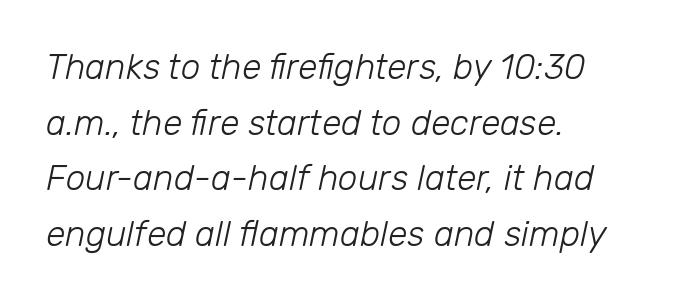
{"italic": "yes", "lean": "right", "slant_degrees": 12, "bold": "no", "weight": "light", "width": "normal", "stroke_contrast": "low", "x_height": "medium", "monospaced": "no", "underline": "no", "align": "left", "line_spacing": "normal", "line_spacing_ratio": 1.59, "letter_spacing": "normal", "letter_spacing_em": 0.0, "glyph_px": 35}
